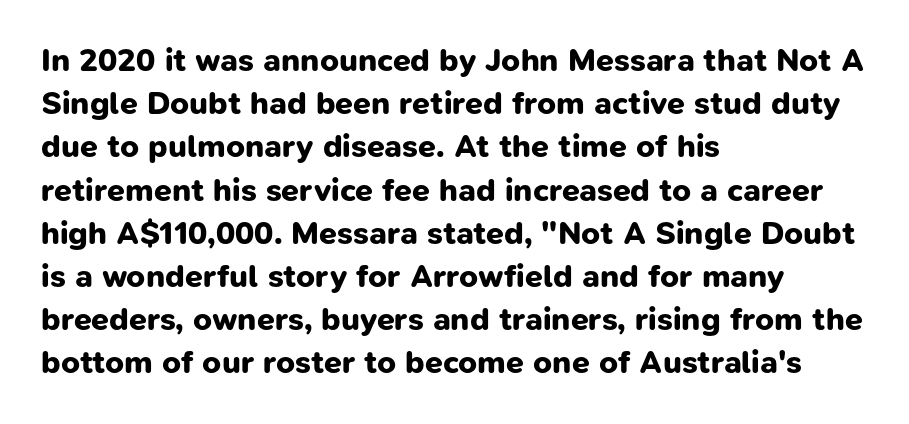
The image shows 32 px bold sans-serif type; set left-aligned, normal line spacing (1.35x), normal letter spacing, not underlined; low stroke contrast and a medium x-height.
